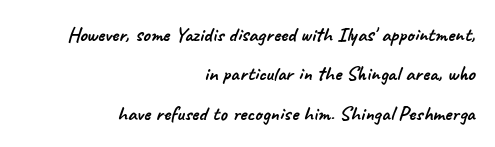
The image shows 21 px text type; set right-aligned, line spacing 1.88x, normal letter spacing, not underlined.
